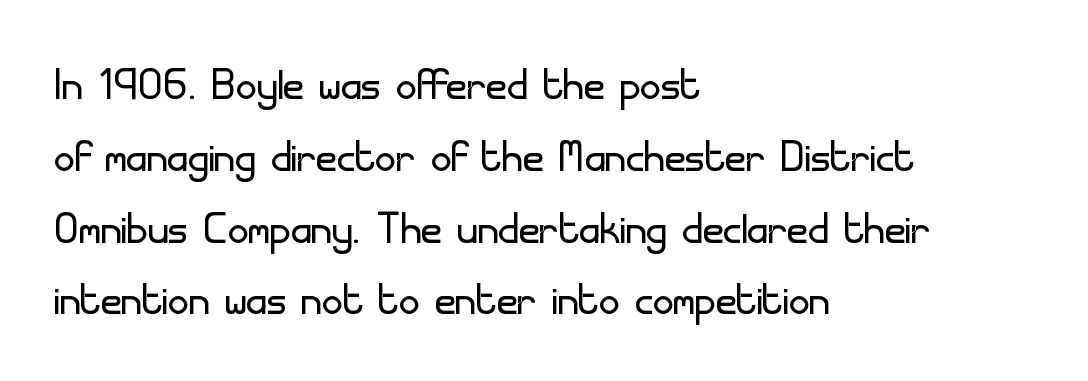
{"serif": "no", "italic": "no", "bold": "no", "weight": "light", "width": "normal", "stroke_contrast": "low", "x_height": "small", "monospaced": "no", "underline": "no", "align": "left", "line_spacing": "normal", "line_spacing_ratio": 1.26, "letter_spacing": "normal", "letter_spacing_em": 0.0, "glyph_px": 57}
